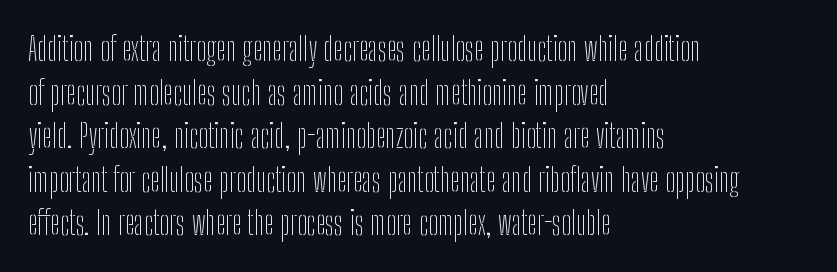
{"serif": "no", "italic": "no", "bold": "no", "weight": "thin", "width": "condensed", "stroke_contrast": "low", "x_height": "medium", "monospaced": "no", "underline": "no", "align": "left", "line_spacing": "normal", "line_spacing_ratio": 1.32, "letter_spacing": "normal", "letter_spacing_em": 0.0, "glyph_px": 33}
